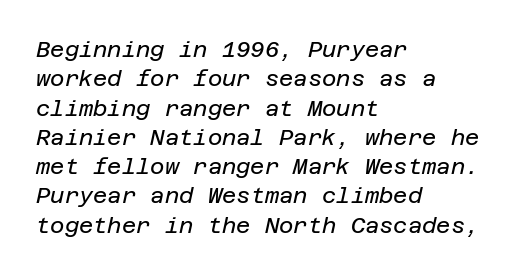
{"italic": "yes", "lean": "right", "slant_degrees": 12, "bold": "no", "underline": "no", "align": "left", "line_spacing": "normal", "line_spacing_ratio": 1.33, "letter_spacing": "normal", "letter_spacing_em": 0.0, "glyph_px": 22}
